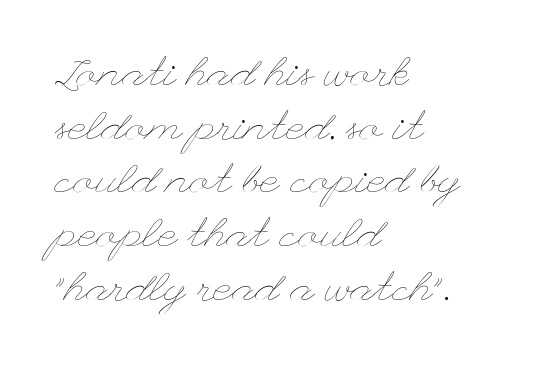
The lines in this sample share a left origin and differ only in where they stop. Just letters on the line, the space beneath them empty. No extra ink here — the face is not bold.
